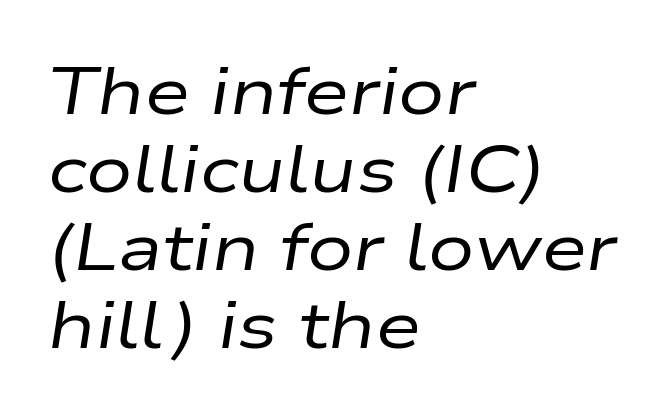
The image shows 65 px regular-weight, wide type, italic (leaning right); set left-aligned, line spacing 1.2x, normal letter spacing, not underlined; low stroke contrast and a medium x-height.
